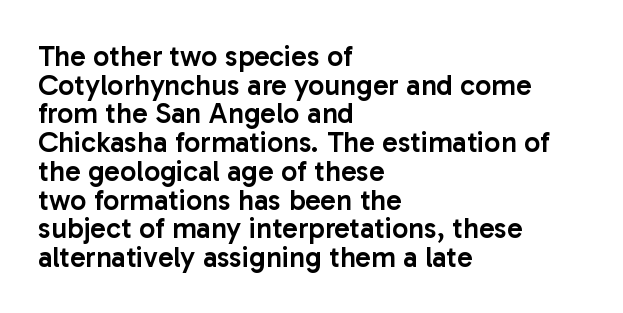
Compared with a centered layout, this one pins lines to the left instead. Students, this is semibold: more ink than regular, less than bold. Interline gaps are noticeably narrow in this sample. What stands out about the letter spacing? Nothing — it is the standard amount.
